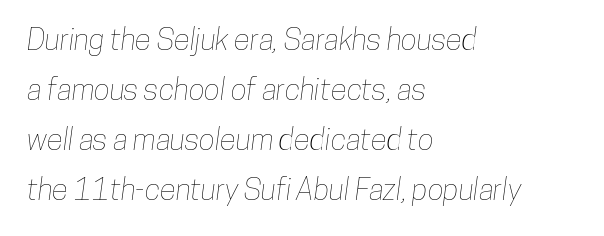
Q: Is the text underlined? A: No.
Q: How is the paragraph aligned? A: Left-aligned.
Q: Is the spacing between letters normal or unusually wide? A: Normal.
Q: Is the spacing between lines tight, normal or loose? A: Normal.
Q: Width (condensed, normal, or wide)? A: Condensed.
Q: Stroke contrast? A: Low.
Q: x-height? A: Medium.
Q: Monospaced? A: No.
